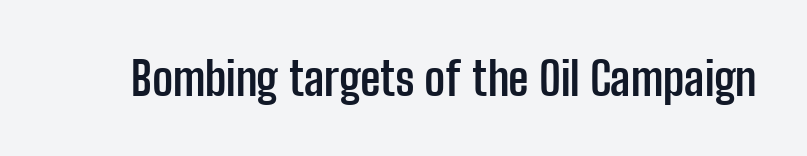
{"serif": "no", "italic": "no", "bold": "yes", "weight": "semibold", "width": "condensed", "stroke_contrast": "low", "x_height": "medium", "monospaced": "no", "underline": "no", "letter_spacing": "normal", "letter_spacing_em": 0.0, "glyph_px": 46}
